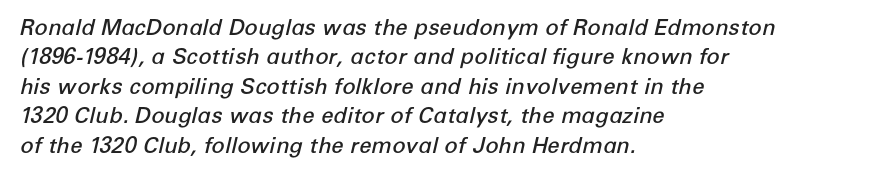
The image shows 22 px text type, italic (leaning right); set left-aligned, normal line spacing (1.34x), normal letter spacing, not underlined.
